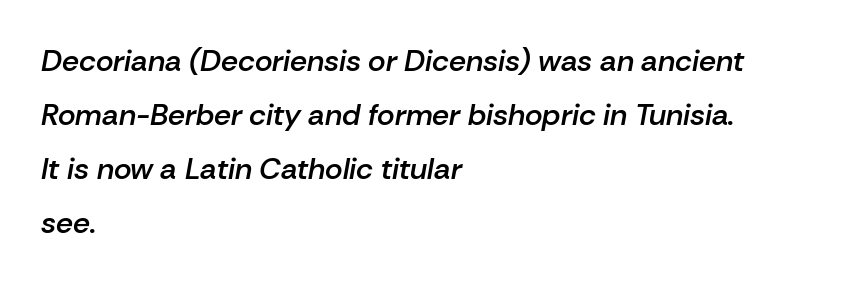
{"italic": "yes", "lean": "right", "slant_degrees": 10, "bold": "semi", "weight": "semibold", "width": "normal", "stroke_contrast": "low", "x_height": "medium", "monospaced": "no", "underline": "no", "align": "left", "line_spacing_ratio": 1.8, "letter_spacing": "normal", "letter_spacing_em": 0.0, "glyph_px": 30}
